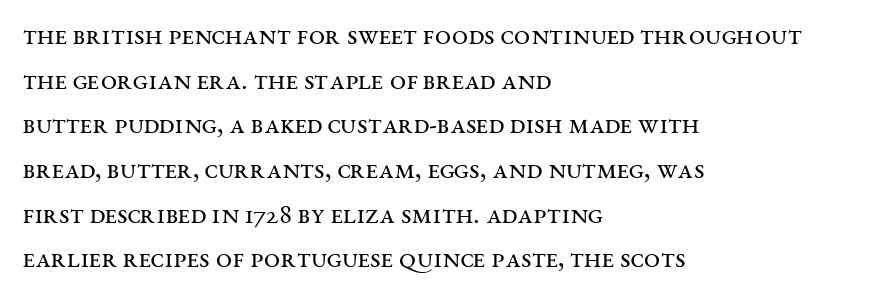
{"serif": "yes", "italic": "no", "bold": "no", "weight": "regular", "width": "wide", "stroke_contrast": "medium", "x_height": "large", "monospaced": "no", "underline": "no", "align": "left", "line_spacing": "normal", "line_spacing_ratio": 1.54, "letter_spacing": "normal", "letter_spacing_em": 0.0, "glyph_px": 29}
